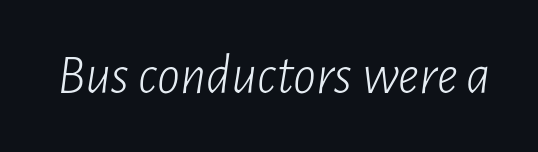
Q: Is the text bold? A: No.
Q: Is the text italic (slanted)? A: Yes, it leans right by about 7 degrees.
Q: Is the text underlined? A: No.
Q: Is the spacing between letters normal or unusually wide? A: Normal.
Q: Width (condensed, normal, or wide)? A: Condensed.
Q: Stroke contrast? A: Low.
Q: x-height? A: Medium.
Q: Monospaced? A: No.
